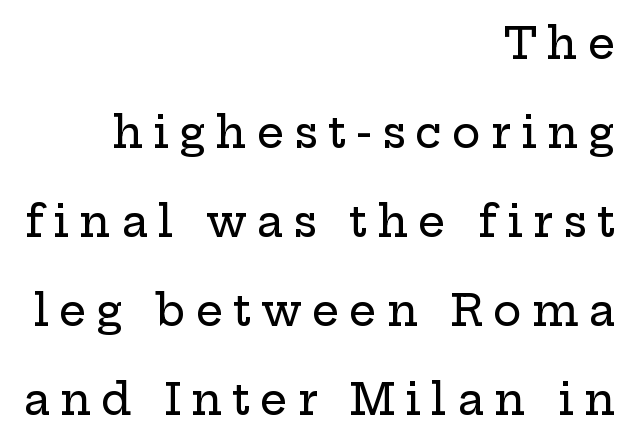
{"serif": "yes", "italic": "no", "width": "wide", "stroke_contrast": "low", "x_height": "medium", "monospaced": "no", "underline": "no", "align": "right", "line_spacing": "loose", "line_spacing_ratio": 2.07, "letter_spacing": "wide", "letter_spacing_em": 0.23, "glyph_px": 43}
